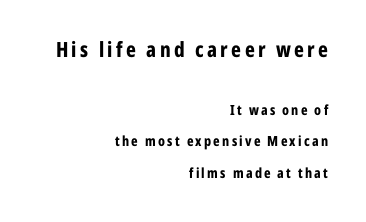
{"italic": "no", "bold": "yes", "underline": "no", "align": "right", "line_spacing": "loose", "line_spacing_ratio": 2.24, "larger_block": "first", "size_ratio": 1.5, "glyph_px": 21}
